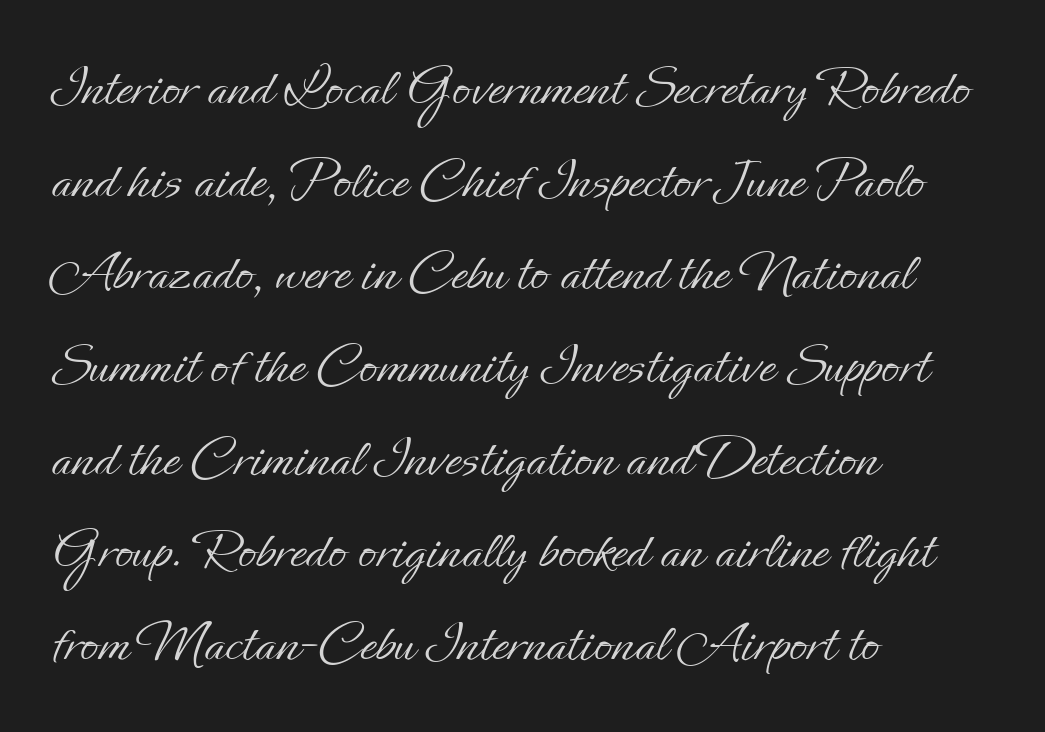
The image shows 59 px light type; set left-aligned, normal line spacing (1.57x), normal letter spacing, not underlined; low stroke contrast and a small x-height.
